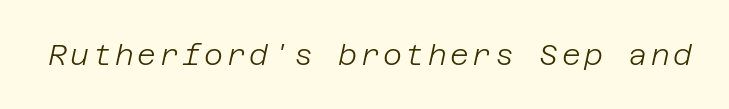
Q: Is the text bold? A: No.
Q: Is the text italic (slanted)? A: Yes, it leans right by about 12 degrees.
Q: Is the text underlined? A: No.
Q: Width (condensed, normal, or wide)? A: Normal.
Q: Stroke contrast? A: Low.
Q: x-height? A: Large.
